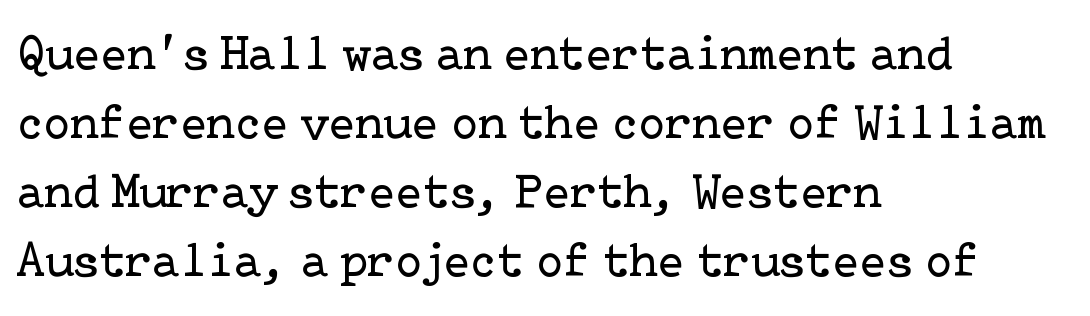
Q: Is the text bold? A: No.
Q: Is the text italic (slanted)? A: No, it is upright.
Q: Is the typeface a serif or a sans-serif typeface? A: Serif.
Q: Is the text underlined? A: No.
Q: How is the paragraph aligned? A: Left-aligned.
Q: Is the spacing between letters normal or unusually wide? A: Normal.
Q: Is the spacing between lines tight, normal or loose? A: Normal.
Q: Width (condensed, normal, or wide)? A: Normal.
Q: Stroke contrast? A: Low.
Q: x-height? A: Medium.
